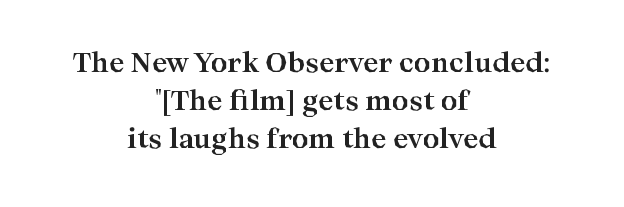
{"italic": "no", "bold": "yes", "underline": "no", "align": "center", "line_spacing": "normal", "line_spacing_ratio": 1.46, "letter_spacing": "normal", "letter_spacing_em": 0.0, "glyph_px": 26}
